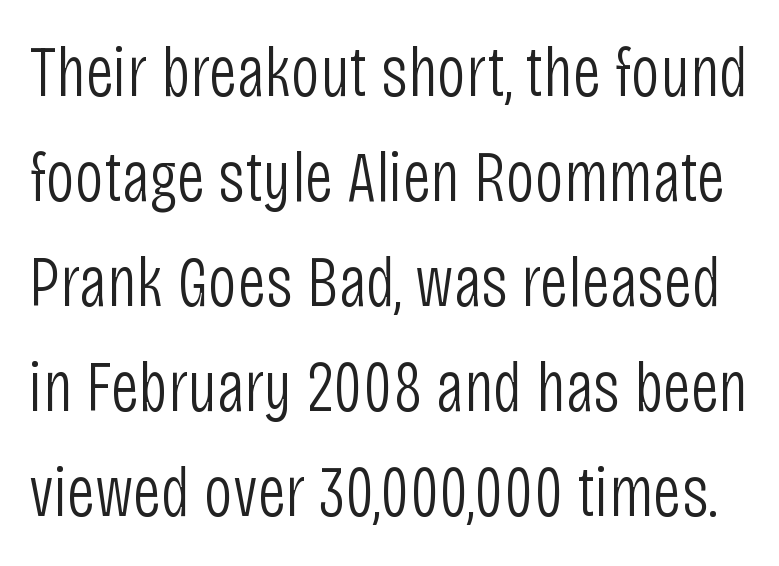
Is the type heavy? It reads as light-to-regular instead. This sample uses a sans-serif face. The specimen omits any rule beneath the text block's lines. You could not count columns in this text — the font is proportionally spaced. Horizontal bands of white between lines are of average thickness. The letterforms sit shoulder to shoulder at normal distance.
